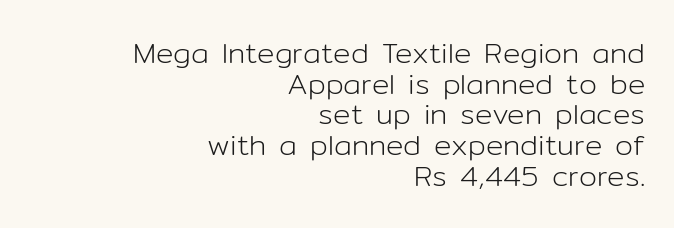
The image shows 29 px light sans-serif type, upright; set right-aligned, tight line spacing (1.06x), normal letter spacing, not underlined; low stroke contrast and a medium x-height.
